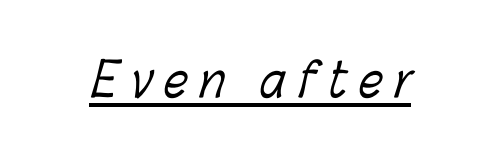
The image shows 47 px light, condensed type; set unusually wide letter spacing (+0.25 em), underlined; low stroke contrast and a medium x-height.
